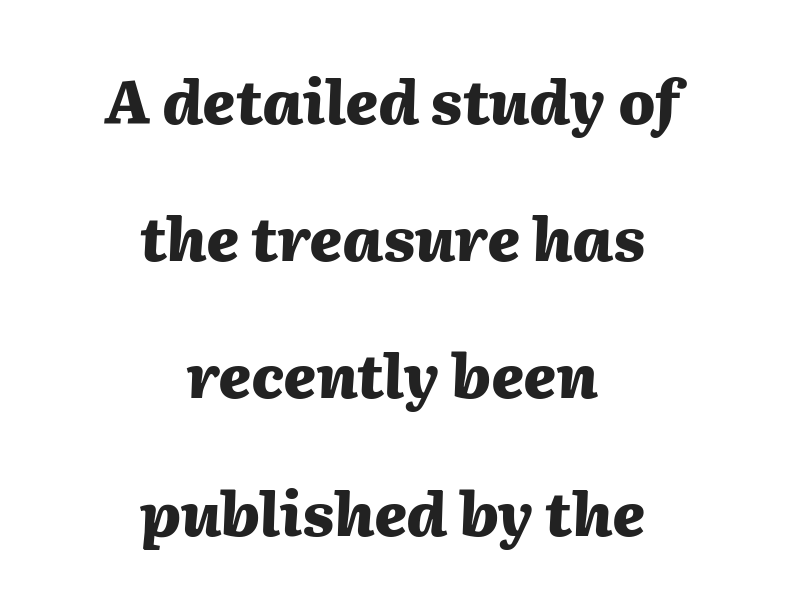
The image shows 61 px heavy type, italic (leaning right); set centered, loose line spacing (2.25x), normal letter spacing, not underlined; medium stroke contrast and a medium x-height.
